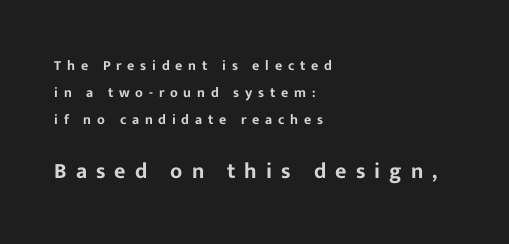
Descender tails drop into unmarked territory. A typesetter would mark this as roman, not italic. Where is the straight margin? On the left. In this sample the second text group is rendered at the bigger scale. Students, observe: this is what heavily led, spacious text looks like.
